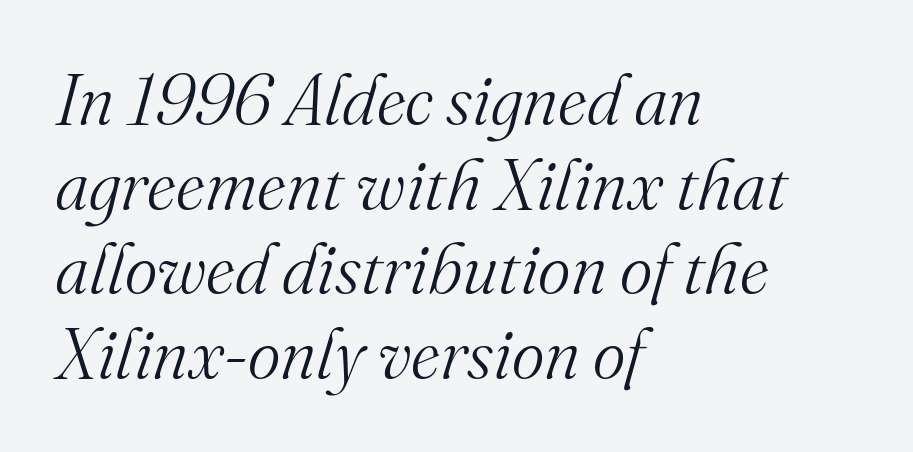
{"serif": "yes", "italic": "yes", "lean": "right", "slant_degrees": 16, "bold": "no", "weight": "light", "width": "normal", "stroke_contrast": "medium", "x_height": "small", "monospaced": "no", "underline": "no", "align": "left", "line_spacing_ratio": 1.21, "letter_spacing": "normal", "letter_spacing_em": 0.0, "glyph_px": 70}
